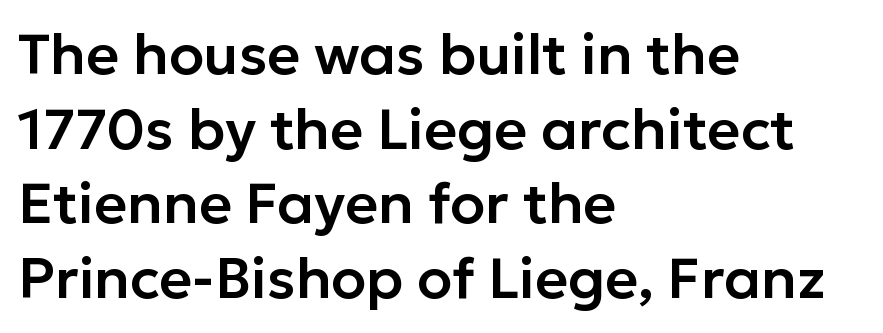
{"serif": "no", "italic": "no", "width": "normal", "stroke_contrast": "low", "x_height": "medium", "monospaced": "no", "underline": "no", "align": "left", "line_spacing": "normal", "line_spacing_ratio": 1.31, "letter_spacing": "normal", "letter_spacing_em": 0.0, "glyph_px": 57}
